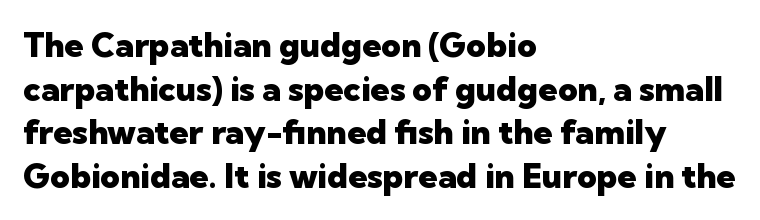
Q: Is the text bold? A: Yes.
Q: Is the text italic (slanted)? A: No, it is upright.
Q: Is the typeface a serif or a sans-serif typeface? A: Sans-serif.
Q: Is the text underlined? A: No.
Q: How is the paragraph aligned? A: Left-aligned.
Q: Is the spacing between letters normal or unusually wide? A: Normal.
Q: Is the spacing between lines tight, normal or loose? A: Normal.
Q: Width (condensed, normal, or wide)? A: Normal.
Q: Stroke contrast? A: Low.
Q: x-height? A: Medium.
Q: Monospaced? A: No.
